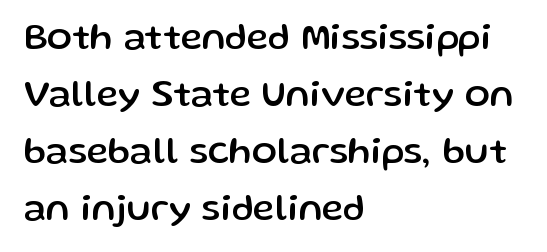
{"serif": "no", "italic": "no", "width": "normal", "stroke_contrast": "low", "x_height": "medium", "monospaced": "no", "underline": "no", "align": "left", "line_spacing": "normal", "line_spacing_ratio": 1.54, "letter_spacing": "normal", "letter_spacing_em": 0.0, "glyph_px": 37}
